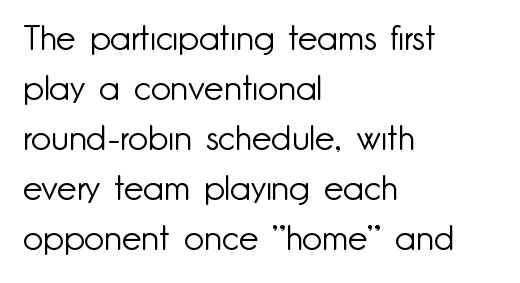
{"serif": "no", "italic": "no", "bold": "no", "weight": "light", "width": "normal", "stroke_contrast": "low", "x_height": "small", "monospaced": "no", "underline": "no", "align": "left", "line_spacing": "normal", "line_spacing_ratio": 1.43, "letter_spacing": "normal", "letter_spacing_em": 0.0, "glyph_px": 35}
